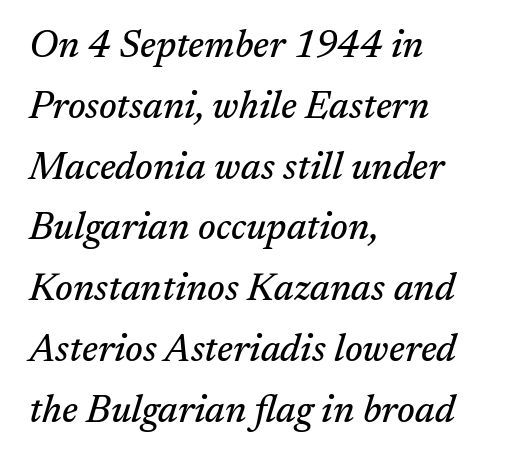
Q: Is the text italic (slanted)? A: Yes, it leans right by about 17 degrees.
Q: Is the typeface a serif or a sans-serif typeface? A: Serif.
Q: Is the text underlined? A: No.
Q: How is the paragraph aligned? A: Left-aligned.
Q: Is the spacing between letters normal or unusually wide? A: Normal.
Q: Is the spacing between lines tight, normal or loose? A: Normal.
Q: Width (condensed, normal, or wide)? A: Normal.
Q: Stroke contrast? A: Medium.
Q: x-height? A: Medium.
Q: Monospaced? A: No.
